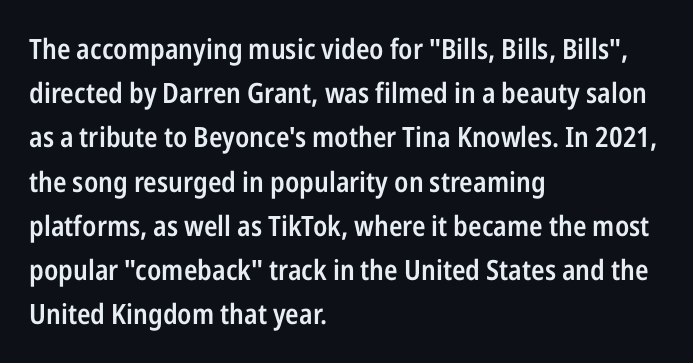
Q: Is the text bold? A: Semi-bold.
Q: Is the text italic (slanted)? A: No, it is upright.
Q: Is the typeface a serif or a sans-serif typeface? A: Sans-serif.
Q: Is the text underlined? A: No.
Q: How is the paragraph aligned? A: Left-aligned.
Q: Is the spacing between letters normal or unusually wide? A: Normal.
Q: Is the spacing between lines tight, normal or loose? A: Normal.
Q: Width (condensed, normal, or wide)? A: Condensed.
Q: Stroke contrast? A: Low.
Q: x-height? A: Medium.
Q: Monospaced? A: No.
